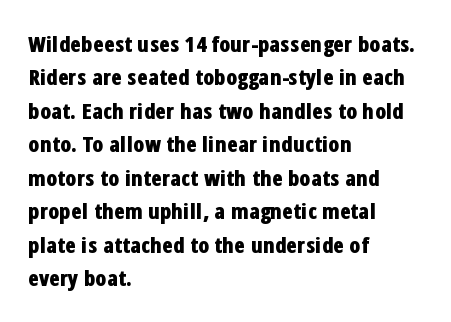
{"italic": "no", "bold": "yes", "underline": "no", "align": "left", "line_spacing": "normal", "line_spacing_ratio": 1.52, "letter_spacing": "normal", "letter_spacing_em": 0.0, "glyph_px": 22}
